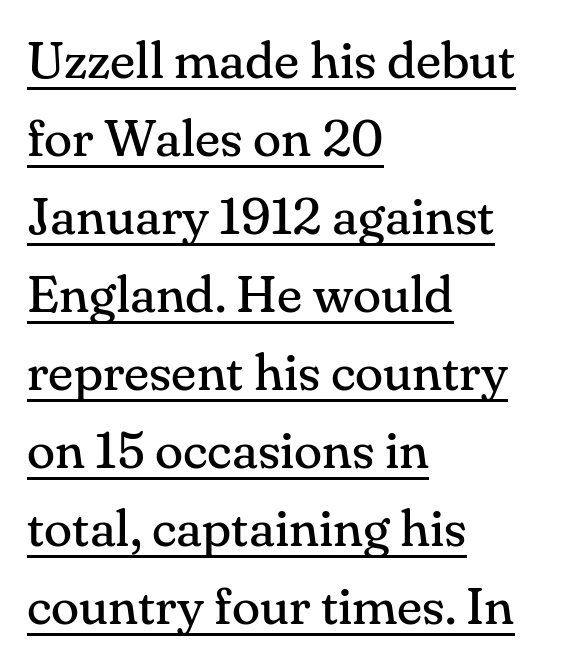
Q: Is the text bold? A: No.
Q: Is the text italic (slanted)? A: No, it is upright.
Q: Is the typeface a serif or a sans-serif typeface? A: Serif.
Q: Is the text underlined? A: Yes.
Q: How is the paragraph aligned? A: Left-aligned.
Q: Is the spacing between letters normal or unusually wide? A: Normal.
Q: Is the spacing between lines tight, normal or loose? A: Normal.
Q: Width (condensed, normal, or wide)? A: Normal.
Q: Stroke contrast? A: Medium.
Q: x-height? A: Small.
Q: Monospaced? A: No.
